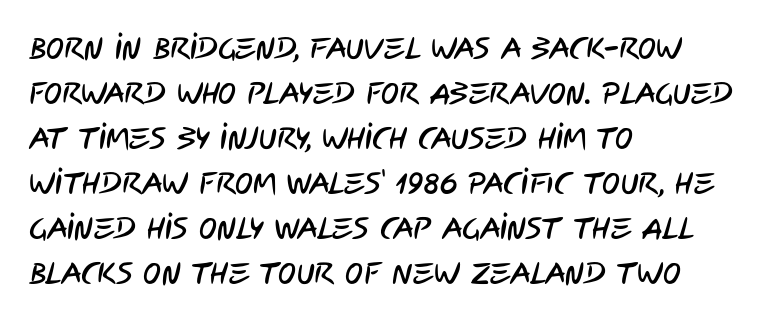
The passage shown is typeset with a sans-serif family. Where is the straight margin? On the left. Characters follow at the spacing the type designer built in. Here the designer chose a conventional face with non-uniform glyph widths.
